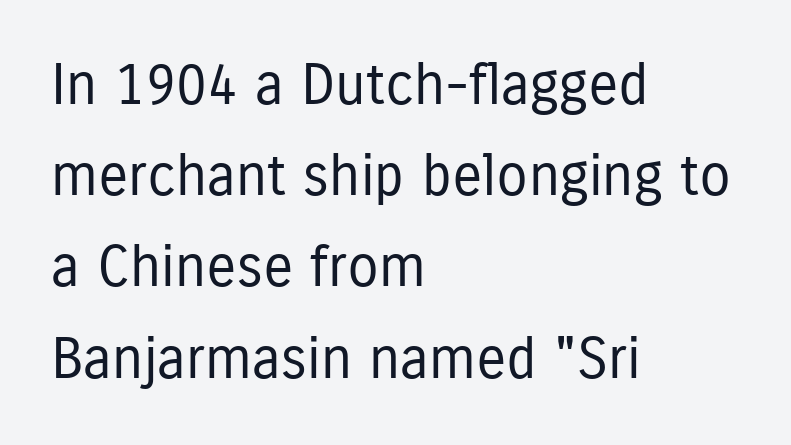
Standard letterfit; no display-style spreading of the glyphs. The weight would be labelled regular, book, light, or lighter still. This sample keeps an unexceptional amount of space between lines. Underline: absent.
